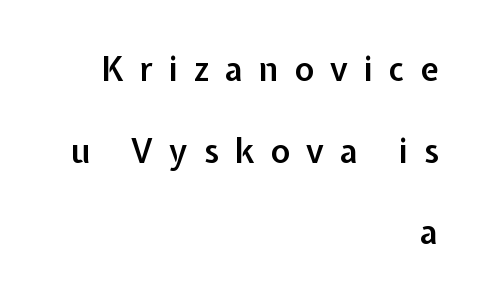
{"serif": "no", "italic": "no", "bold": "semi", "weight": "semibold", "width": "normal", "stroke_contrast": "low", "x_height": "medium", "monospaced": "no", "underline": "no", "align": "right", "line_spacing": "loose", "line_spacing_ratio": 2.47, "letter_spacing": "wide", "letter_spacing_em": 0.49, "glyph_px": 33}
